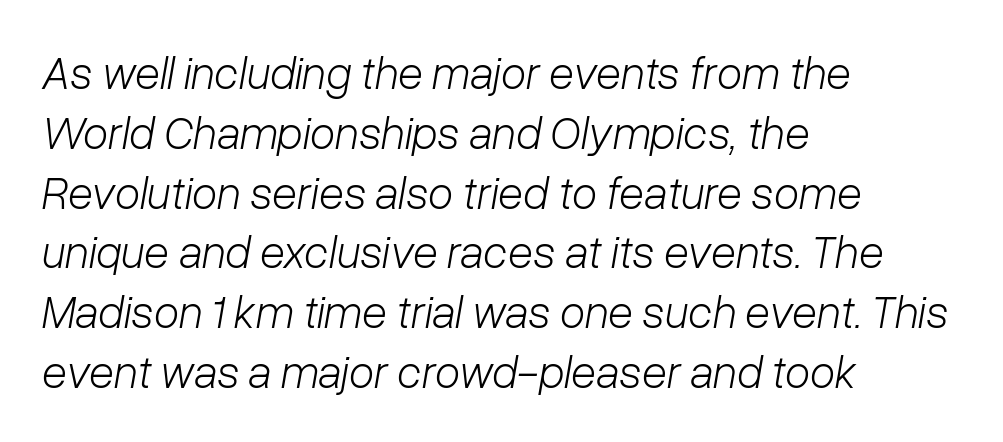
The image shows 46 px light type, italic (leaning right); set left-aligned, normal line spacing (1.3x), normal letter spacing, not underlined; low stroke contrast and a medium x-height.
